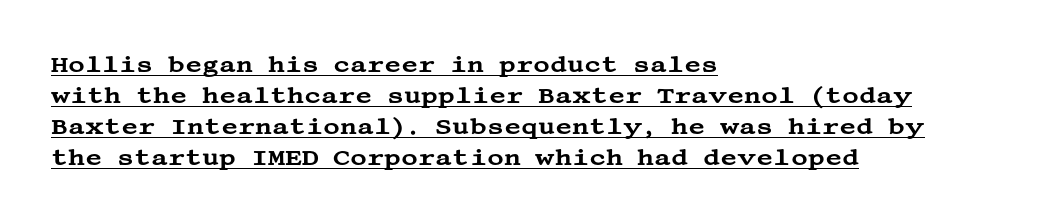
Q: Is the text italic (slanted)? A: No, it is upright.
Q: Is the text underlined? A: Yes.
Q: How is the paragraph aligned? A: Left-aligned.
Q: Is the spacing between letters normal or unusually wide? A: Normal.
Q: Is the spacing between lines tight, normal or loose? A: Normal.
